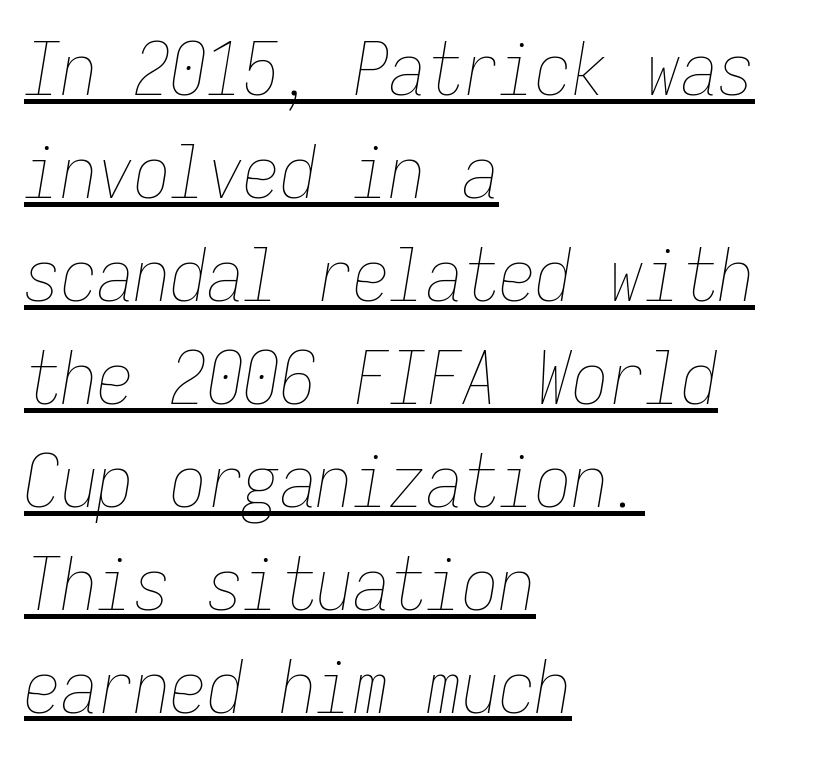
The passage shown stacks its lines at a standard gap. A typesetter would call this zero additional tracking. Looks like terminal output: every glyph gets an equal slot. Quick note: italic.
